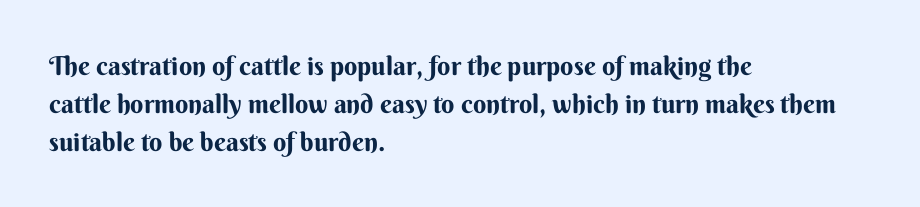
{"italic": "no", "bold": "yes", "underline": "no", "align": "left", "line_spacing": "normal", "line_spacing_ratio": 1.46, "letter_spacing": "normal", "letter_spacing_em": 0.0, "glyph_px": 26}
